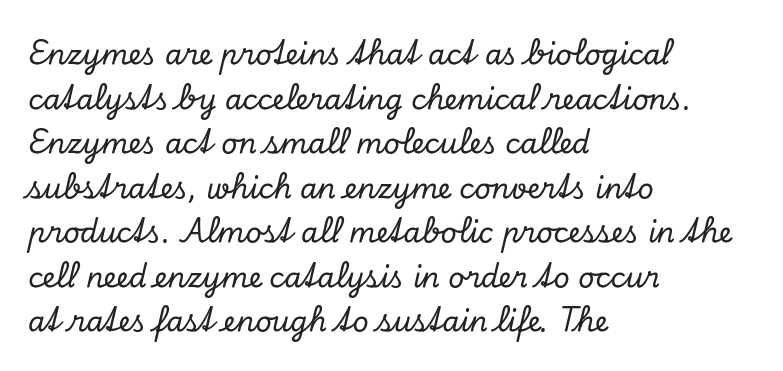
The image shows 28 px serif type, italic (leaning right); set left-aligned, normal line spacing (1.59x), normal letter spacing, not underlined; low stroke contrast and a small x-height.
